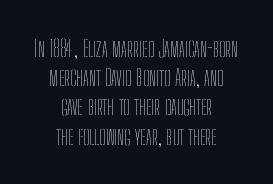
The image shows 23 px text type, upright; set centered, normal line spacing (1.27x), normal letter spacing, not underlined.
